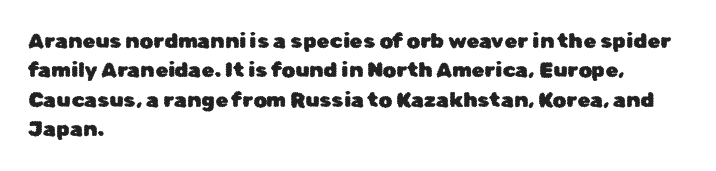
Q: Is the text italic (slanted)? A: No, it is upright.
Q: Is the text underlined? A: No.
Q: How is the paragraph aligned? A: Left-aligned.
Q: Is the spacing between letters normal or unusually wide? A: Normal.
Q: Is the spacing between lines tight, normal or loose? A: Normal.
